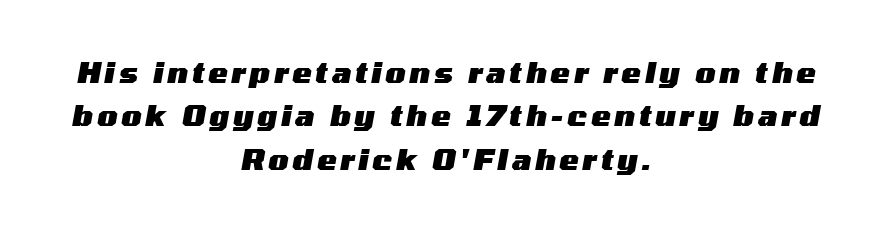
{"italic": "yes", "lean": "right", "slant_degrees": 10, "bold": "yes", "weight": "heavy", "width": "wide", "stroke_contrast": "medium", "x_height": "medium", "monospaced": "no", "underline": "no", "align": "center", "line_spacing": "normal", "line_spacing_ratio": 1.5, "glyph_px": 29}
